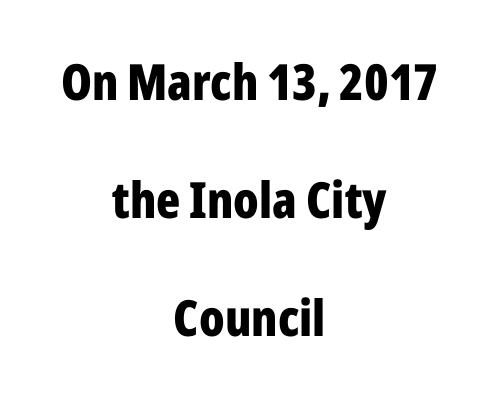
Varying glyph widths throughout — classic text-font behaviour. Vertical strokes here are truly vertical. The passage shown has conventional tracking throughout. I'd describe the lettering as bold — thick and assertive.
